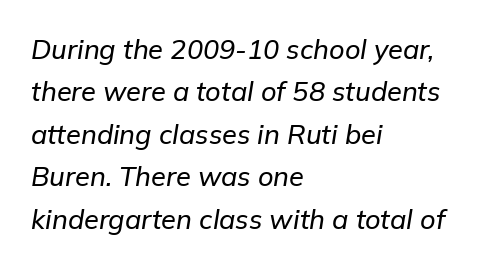
Descenders are the only things crossing below the line. The lettering tilts uniformly, giving the passage an italic look. The lines sit at an ordinary, default distance from one another. Every row of glyphs begins at an identical x-position on the left.
